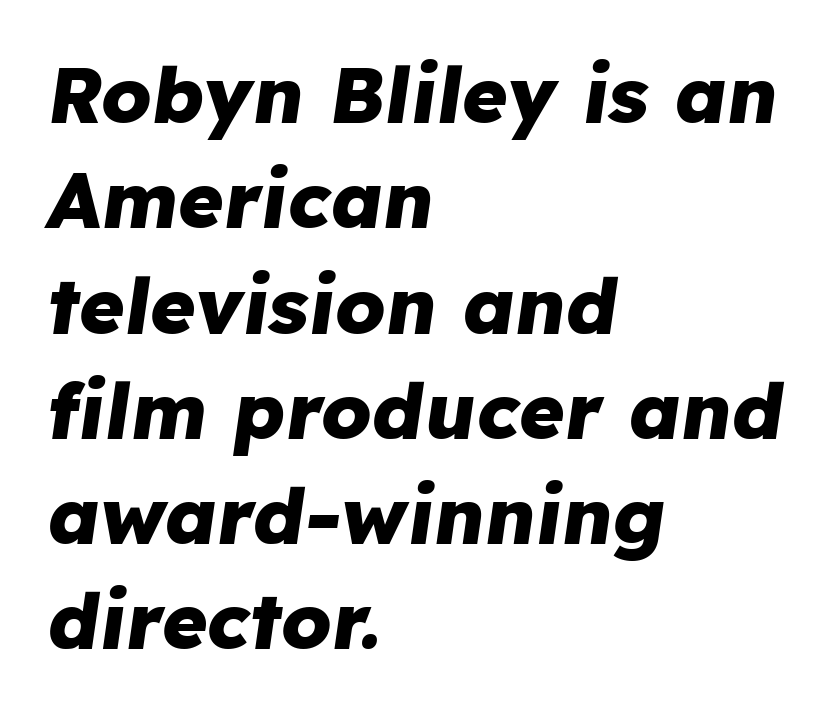
The image shows 78 px heavy type, italic (leaning right); set left-aligned, normal line spacing (1.35x), normal letter spacing, not underlined; low stroke contrast and a medium x-height.
